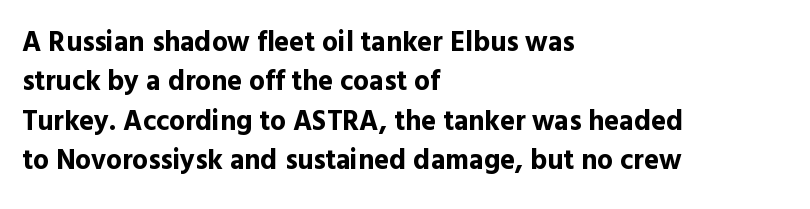
Q: Is the text bold? A: Yes.
Q: Is the text italic (slanted)? A: No, it is upright.
Q: Is the typeface a serif or a sans-serif typeface? A: Sans-serif.
Q: Is the text underlined? A: No.
Q: How is the paragraph aligned? A: Left-aligned.
Q: Is the spacing between letters normal or unusually wide? A: Normal.
Q: Is the spacing between lines tight, normal or loose? A: Normal.
Q: Width (condensed, normal, or wide)? A: Normal.
Q: x-height? A: Medium.
Q: Monospaced? A: No.
